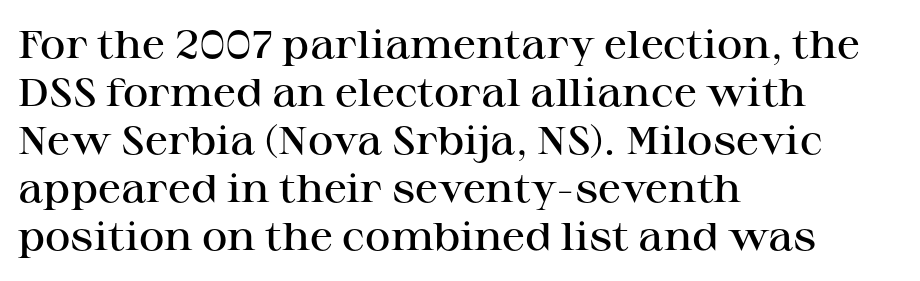
Q: Is the text bold? A: Semi-bold.
Q: Is the text italic (slanted)? A: No, it is upright.
Q: Is the typeface a serif or a sans-serif typeface? A: Serif.
Q: Is the text underlined? A: No.
Q: How is the paragraph aligned? A: Left-aligned.
Q: Is the spacing between letters normal or unusually wide? A: Normal.
Q: Width (condensed, normal, or wide)? A: Wide.
Q: Stroke contrast? A: High.
Q: x-height? A: Medium.
Q: Monospaced? A: No.
